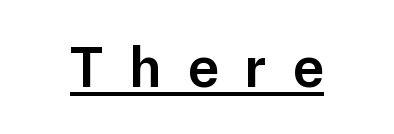
The image shows 58 px semibold sans-serif type, upright; set unusually wide letter spacing (+0.45 em), underlined; low stroke contrast and a medium x-height.
